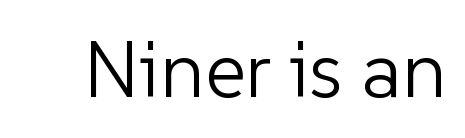
The space beneath each line is pristine and unruled. No heavy texture on the line: the type isn't bold. The font family rendered here belongs to the sans-serif group. The lettering holds an erect, upright posture throughout. Caption: standard tracking, unaltered. Note the varied advance widths — an 'i' is clearly narrower than an 'm'.
